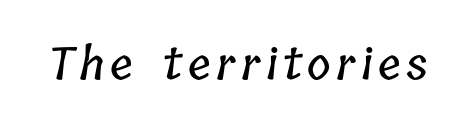
{"width": "condensed", "stroke_contrast": "low", "x_height": "medium", "monospaced": "no", "underline": "no", "glyph_px": 45}
